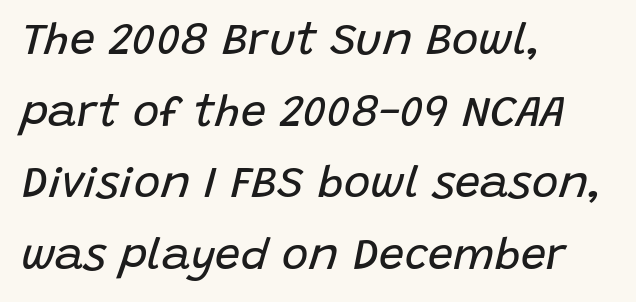
Q: Is the text bold? A: No.
Q: Is the text italic (slanted)? A: Yes, it leans right by about 15 degrees.
Q: Is the text underlined? A: No.
Q: How is the paragraph aligned? A: Left-aligned.
Q: Is the spacing between letters normal or unusually wide? A: Normal.
Q: Is the spacing between lines tight, normal or loose? A: Normal.
Q: Width (condensed, normal, or wide)? A: Normal.
Q: Stroke contrast? A: Low.
Q: x-height? A: Large.
Q: Monospaced? A: No.
